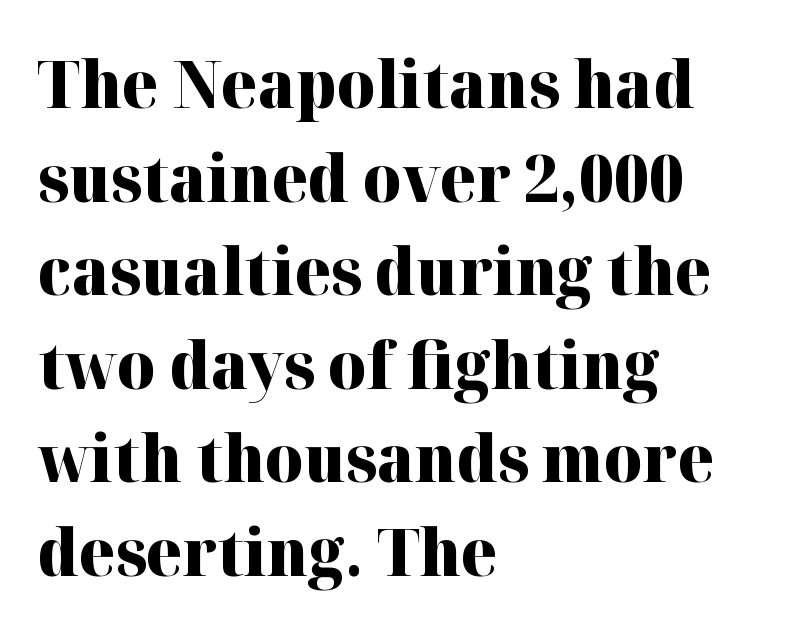
The image shows 65 px heavy serif type, upright; set left-aligned, normal line spacing (1.44x), normal letter spacing, not underlined; high stroke contrast and a medium x-height.
